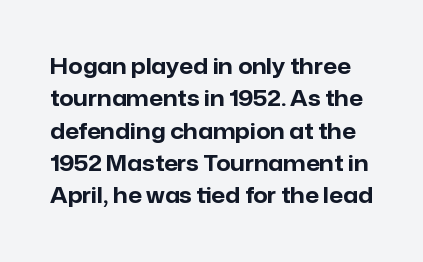
Q: Is the text bold? A: Yes.
Q: Is the text italic (slanted)? A: No, it is upright.
Q: Is the text underlined? A: No.
Q: Is the spacing between letters normal or unusually wide? A: Normal.
Q: Is the spacing between lines tight, normal or loose? A: Normal.
